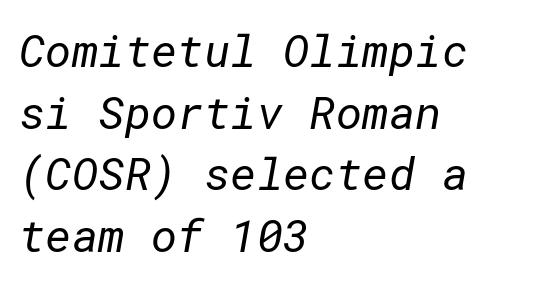
The image shows 45 px regular-weight sans-serif type; set left-aligned, normal line spacing (1.37x), normal letter spacing, not underlined; low stroke contrast and a medium x-height.
